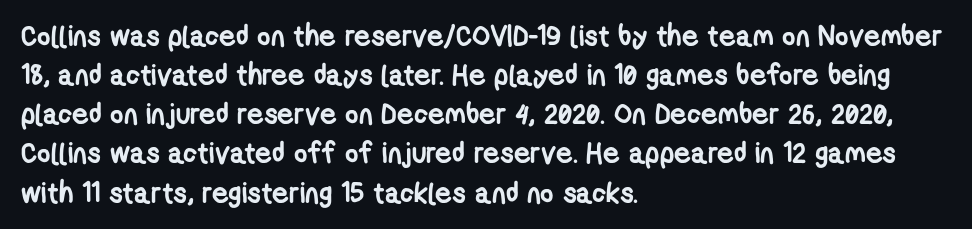
{"serif": "no", "bold": "yes", "weight": "semibold", "width": "condensed", "stroke_contrast": "low", "x_height": "medium", "monospaced": "no", "underline": "no", "align": "left", "line_spacing": "normal", "line_spacing_ratio": 1.35, "letter_spacing": "normal", "letter_spacing_em": 0.0, "glyph_px": 29}
